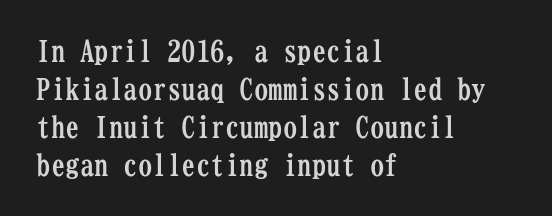
Q: Is the text bold? A: Yes.
Q: Is the text italic (slanted)? A: No, it is upright.
Q: Is the typeface a serif or a sans-serif typeface? A: Serif.
Q: Is the text underlined? A: No.
Q: How is the paragraph aligned? A: Left-aligned.
Q: Is the spacing between letters normal or unusually wide? A: Normal.
Q: Is the spacing between lines tight, normal or loose? A: Normal.
Q: Width (condensed, normal, or wide)? A: Condensed.
Q: Stroke contrast? A: Low.
Q: x-height? A: Medium.
Q: Monospaced? A: Yes.
